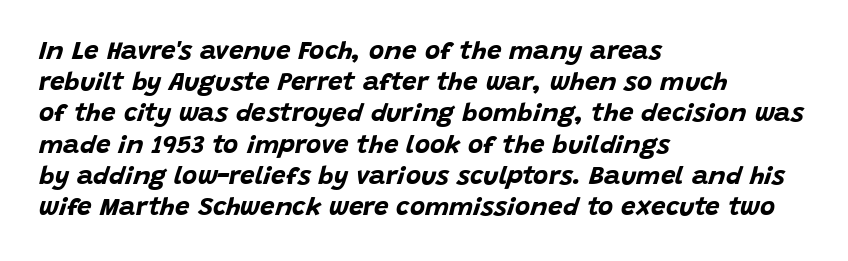
The image shows 26 px bold type, italic (leaning right); set left-aligned, line spacing 1.2x, normal letter spacing, not underlined.
